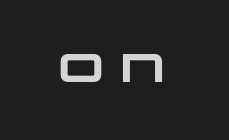
{"serif": "no", "bold": "yes", "weight": "heavy", "width": "wide", "stroke_contrast": "low", "x_height": "large", "monospaced": "no", "underline": "no", "letter_spacing": "normal", "letter_spacing_em": 0.0, "glyph_px": 40}
